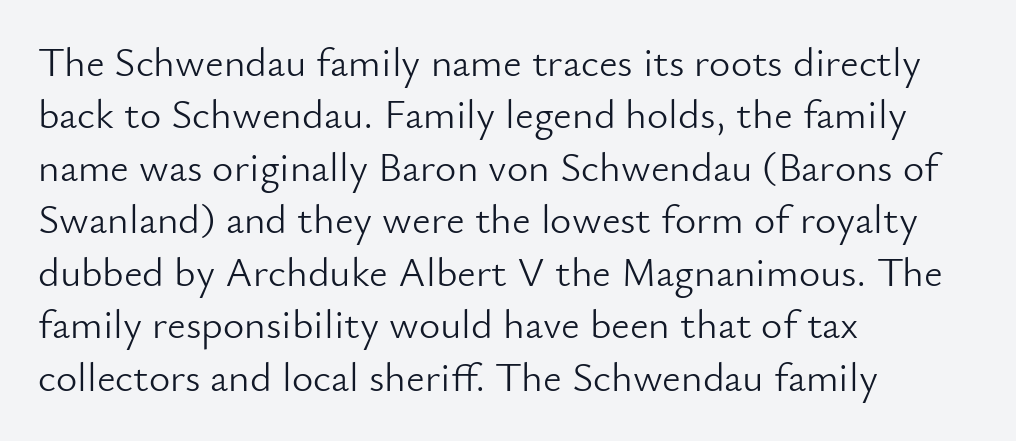
Q: Is the text bold? A: No.
Q: Is the text italic (slanted)? A: No, it is upright.
Q: Is the typeface a serif or a sans-serif typeface? A: Sans-serif.
Q: Is the text underlined? A: No.
Q: How is the paragraph aligned? A: Left-aligned.
Q: Is the spacing between letters normal or unusually wide? A: Normal.
Q: Is the spacing between lines tight, normal or loose? A: Normal.
Q: Width (condensed, normal, or wide)? A: Normal.
Q: Stroke contrast? A: Low.
Q: x-height? A: Small.
Q: Monospaced? A: No.
